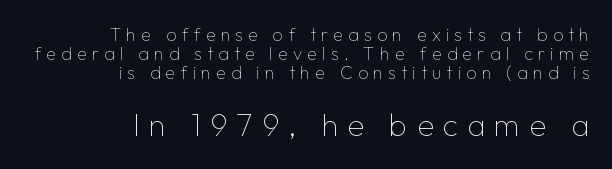
{"serif": "no", "italic": "no", "bold": "no", "weight": "thin", "width": "normal", "stroke_contrast": "low", "x_height": "medium", "monospaced": "no", "underline": "no", "align": "right", "line_spacing": "tight", "line_spacing_ratio": 1.06, "letter_spacing": "wide", "letter_spacing_em": 0.29, "larger_block": "second", "size_ratio": 1.72, "glyph_px": 31}
